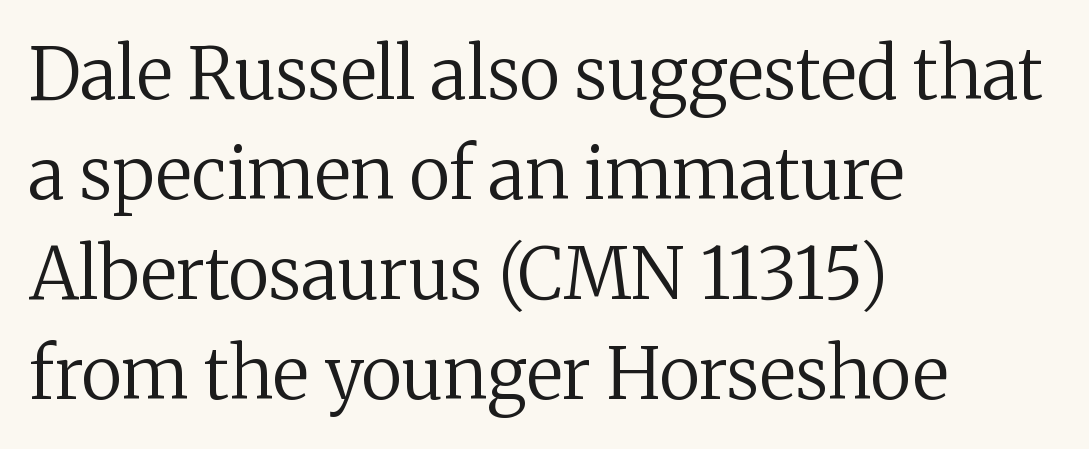
Q: Is the text bold? A: No.
Q: Is the text italic (slanted)? A: No, it is upright.
Q: Is the typeface a serif or a sans-serif typeface? A: Serif.
Q: Is the text underlined? A: No.
Q: How is the paragraph aligned? A: Left-aligned.
Q: Is the spacing between letters normal or unusually wide? A: Normal.
Q: Is the spacing between lines tight, normal or loose? A: Normal.
Q: Width (condensed, normal, or wide)? A: Normal.
Q: Stroke contrast? A: Medium.
Q: x-height? A: Medium.
Q: Monospaced? A: No.
